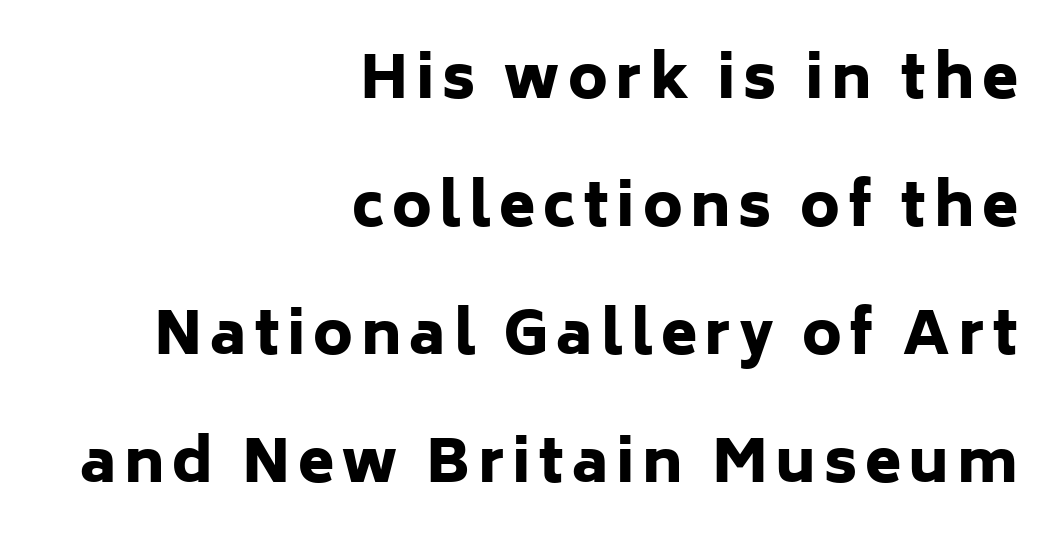
The image shows 59 px heavy sans-serif type, upright; set right-aligned, loose line spacing (2.17x), not underlined; low stroke contrast and a medium x-height.
